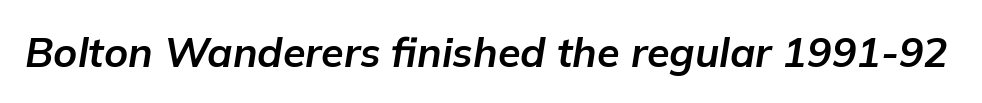
The image shows 41 px bold type, italic (leaning right); set normal letter spacing, not underlined; low stroke contrast and a medium x-height.
